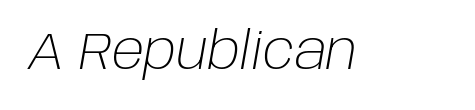
The image shows 51 px light type, italic (leaning right); set normal letter spacing, not underlined; low stroke contrast and a large x-height.
